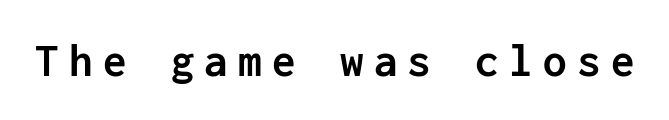
Beneath every word, the page is bare. Vertical strokes here are truly vertical. I'd call this a sans setting — the letters go barefoot. A dark, heavy texture on the line: the type is bold. Here the glyphs are tracked loosely, breaking word shapes into spaced letters. The passage shown is typed in a monospace face where columns stay perfectly aligned.
